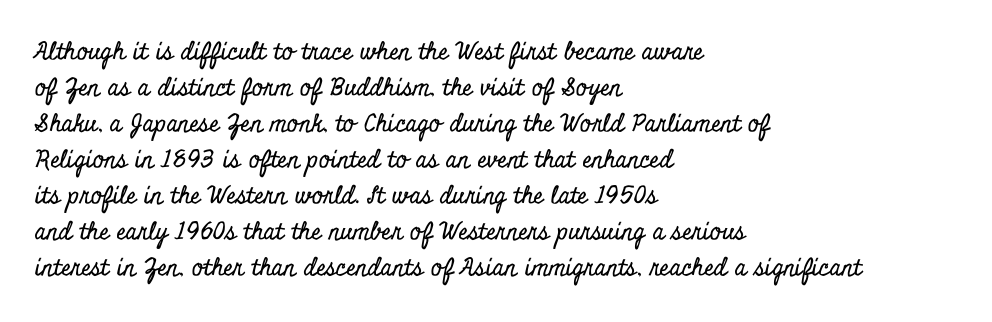
{"underline": "no", "align": "left", "line_spacing": "normal", "line_spacing_ratio": 1.5, "letter_spacing": "normal", "letter_spacing_em": 0.0, "glyph_px": 24}
